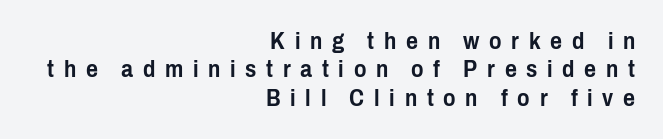
The image shows 23 px text type, upright; set right-aligned, line spacing 1.23x, unusually wide letter spacing (+0.42 em), not underlined.
